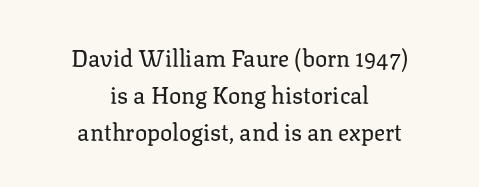
{"italic": "no", "bold": "no", "underline": "no", "align": "center", "line_spacing": "normal", "line_spacing_ratio": 1.61, "letter_spacing": "normal", "letter_spacing_em": 0.0, "glyph_px": 23}
